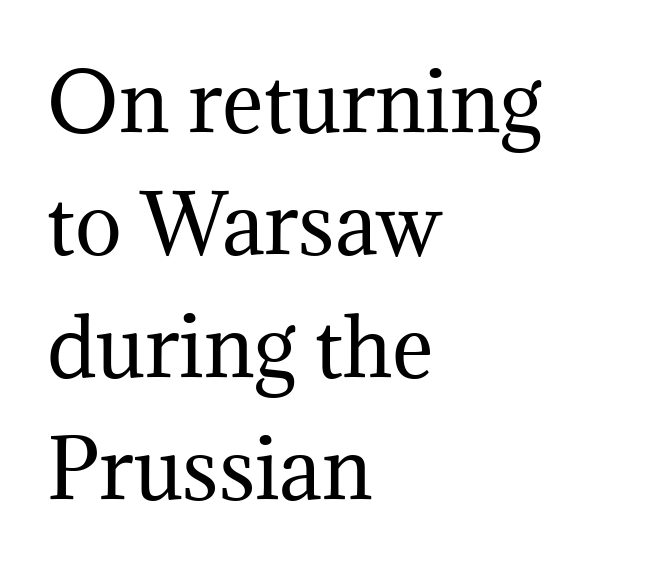
{"serif": "yes", "italic": "no", "bold": "no", "weight": "regular", "width": "normal", "stroke_contrast": "medium", "x_height": "medium", "monospaced": "no", "underline": "no", "align": "left", "line_spacing": "normal", "line_spacing_ratio": 1.55, "letter_spacing": "normal", "letter_spacing_em": 0.0, "glyph_px": 79}
